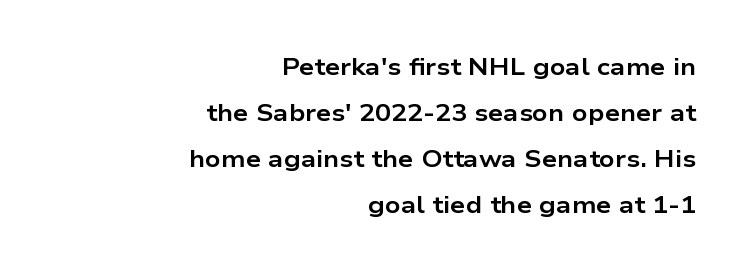
Q: Is the text bold? A: Yes.
Q: Is the text italic (slanted)? A: No, it is upright.
Q: Is the text underlined? A: No.
Q: How is the paragraph aligned? A: Right-aligned.
Q: Is the spacing between letters normal or unusually wide? A: Normal.
Q: Is the spacing between lines tight, normal or loose? A: Loose.
